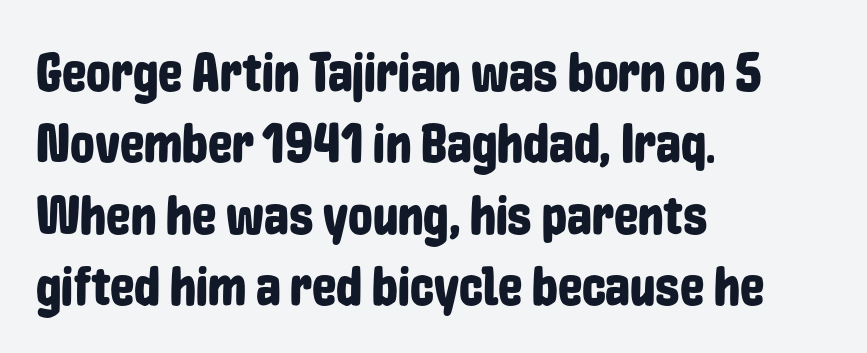
Each new line begins a customary step beneath the previous one. Each letter keeps its own natural width here, so spacing adapts to shape. Serifs: no, the terminals of the letterforms are clean. Each line starts at the same left margin while the right side varies. Upright lettering throughout.
